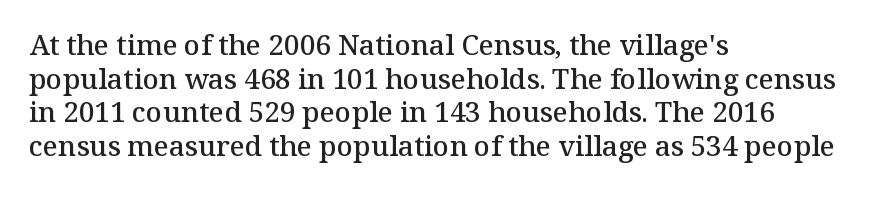
Q: Is the text bold? A: Semi-bold.
Q: Is the text italic (slanted)? A: No, it is upright.
Q: Is the typeface a serif or a sans-serif typeface? A: Serif.
Q: Is the text underlined? A: No.
Q: How is the paragraph aligned? A: Left-aligned.
Q: Is the spacing between letters normal or unusually wide? A: Normal.
Q: Width (condensed, normal, or wide)? A: Normal.
Q: Stroke contrast? A: Medium.
Q: x-height? A: Medium.
Q: Monospaced? A: No.
